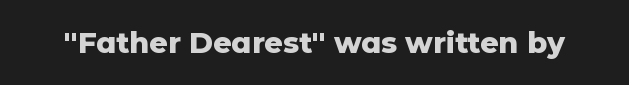
The letters stand upright; this is a roman face. The foot of each line stays bare and open. Tracking here is standard; glyphs follow each other at the usual distance. You can tell from the bare stems that sans-serif type was used. The characters look thick and weighty, a clear bold. Proportional: the letters do not fall into vertical columns.
